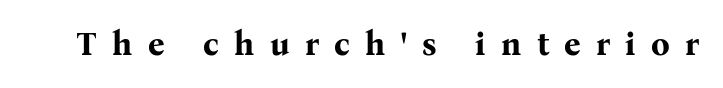
The characters look thick and weighty, a clear bold. Underlining? Definitely not there. Is this a fixed-width face? No — the glyphs have proportional, varying widths. You can tell it's not italic because the verticals are truly vertical. These lines are composed in type with serifs. This rendering widens character spacing well past its baseline value.
